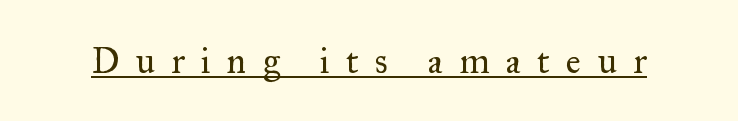
{"serif": "yes", "italic": "no", "bold": "no", "weight": "regular", "width": "normal", "stroke_contrast": "medium", "x_height": "small", "monospaced": "no", "underline": "yes", "letter_spacing": "wide", "letter_spacing_em": 0.45, "glyph_px": 36}
